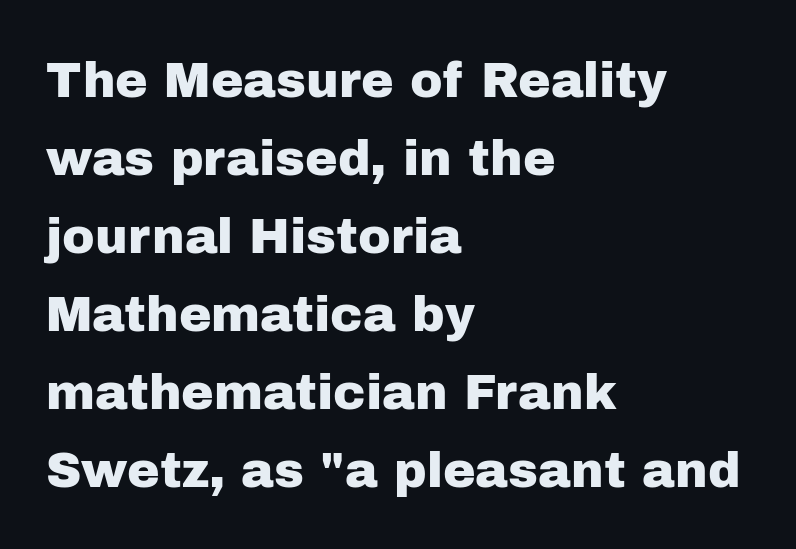
This is sans-serif lettering, the kind often seen on screens and signage. Nobody drew a line under any word here. Rendered with straight, roman letterforms. Each word holds together tightly as a unit, with standard inter-letter gaps. You could not count columns in this text — the font is proportionally spaced.
